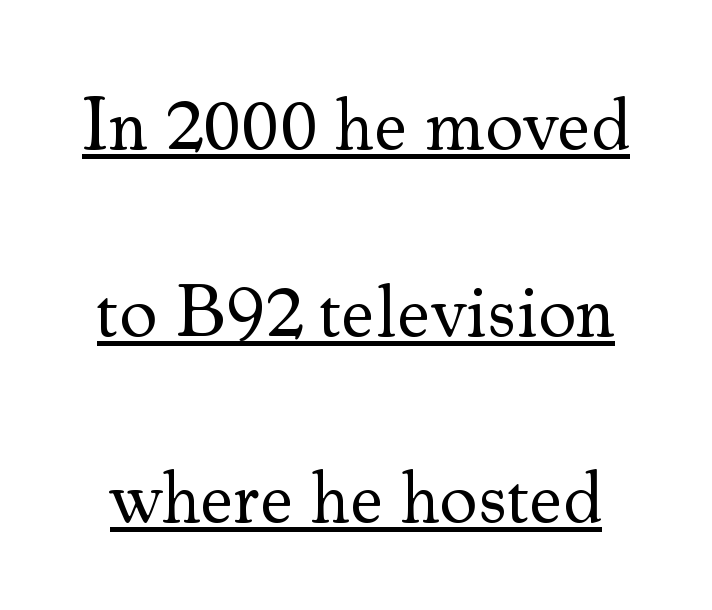
Q: Is the text bold? A: No.
Q: Is the text italic (slanted)? A: No, it is upright.
Q: Is the typeface a serif or a sans-serif typeface? A: Serif.
Q: Is the text underlined? A: Yes.
Q: Is the spacing between letters normal or unusually wide? A: Normal.
Q: Is the spacing between lines tight, normal or loose? A: Loose.
Q: Width (condensed, normal, or wide)? A: Normal.
Q: Stroke contrast? A: Medium.
Q: x-height? A: Small.
Q: Monospaced? A: No.
